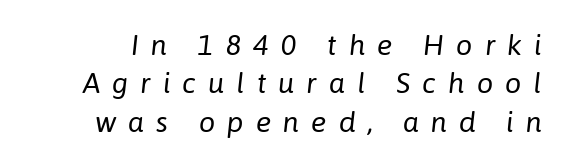
The image shows 29 px regular-weight type, italic (leaning right); set normal line spacing (1.32x), unusually wide letter spacing (+0.41 em), not underlined; low stroke contrast and a medium x-height.
